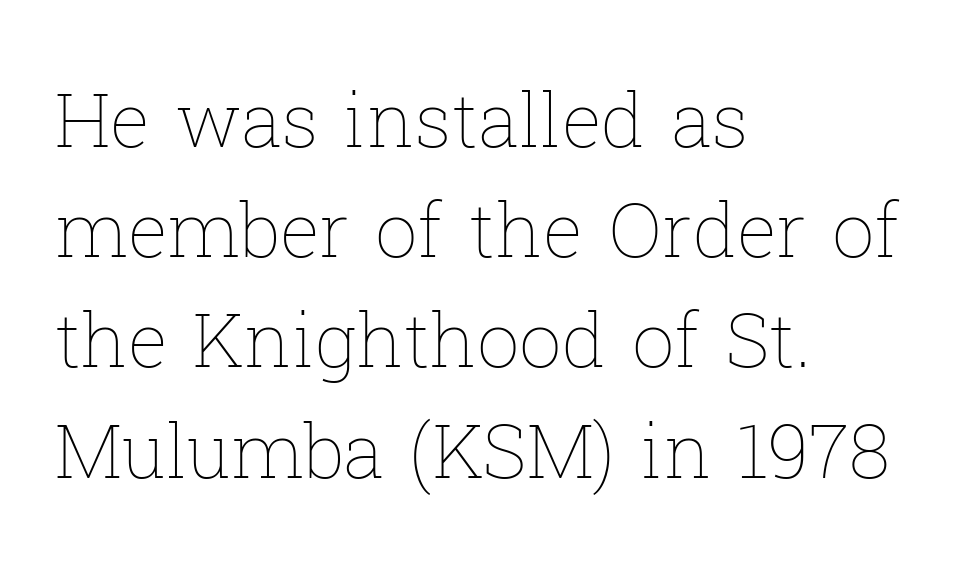
The zone under the glyphs is completely vacant. The letters advance in unequal steps, a hallmark of proportional type. In terms of letterspacing, this is plain default setting. Nope, not italic — everything's standing straight. Casual observation: everything's shoved over to the left. The letterforms sit at book weight or below.
